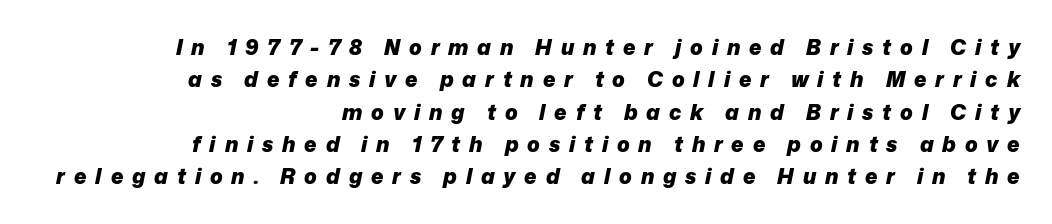
Q: Is the text bold? A: Yes.
Q: Is the text italic (slanted)? A: Yes, it leans right by about 12 degrees.
Q: Is the text underlined? A: No.
Q: How is the paragraph aligned? A: Right-aligned.
Q: Is the spacing between letters normal or unusually wide? A: Unusually wide.
Q: Is the spacing between lines tight, normal or loose? A: Normal.
